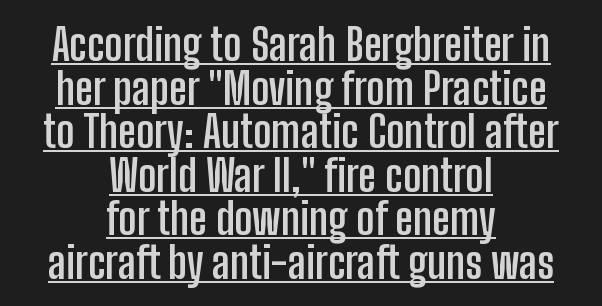
A continuous stroke trails under the words, as in a hyperlink. Looks like regular typesetting: each glyph gets only the width it needs. Heft: maximum for text — a bold. These lines huddle together more closely than default settings would place them. Italic: no, the glyphs are upright roman. Visually the block forms a symmetrical silhouette, jagged on both flanks.
